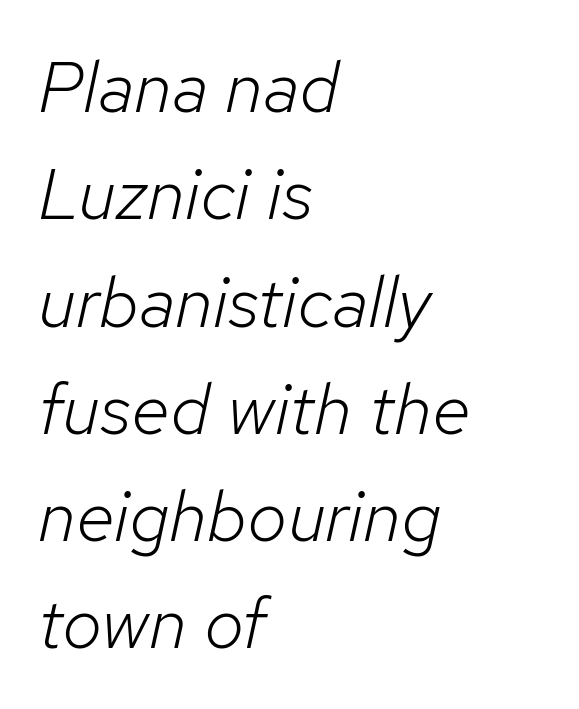
Notice how the stems are inclined rather than vertical — that's the hallmark of italics. Honestly, the row spacing looks completely unremarkable. The letters advance in unequal steps, a hallmark of proportional type. Tracking here is standard; glyphs follow each other at the usual distance. Notice how the passage keeps a crisp vertical edge on the left only.
